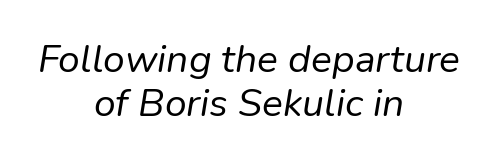
Is this a fixed-width face? No — the glyphs have proportional, varying widths. The cut favours lightness, reaching ordinary text weight at its darkest. The letterforms sit shoulder to shoulder at normal distance. Italic: yes, the glyphs are oblique. One glance says dense: line gaps are narrower than usual.
